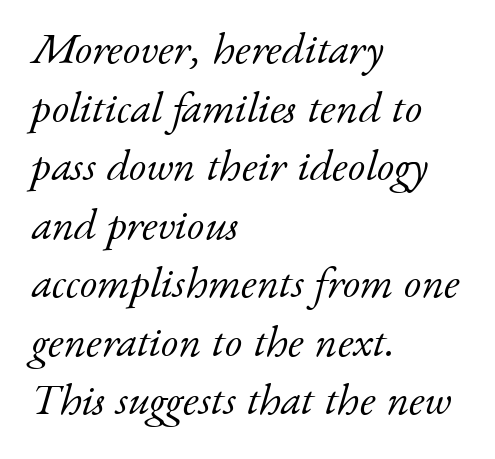
The text was rendered using a seriffed face with decorative stroke endings. The letterforms sit shoulder to shoulder at normal distance. Character widths vary here, with narrow letters taking less room than wide ones. The ragged edge is on the right, which tells us the setting is flush left. Does the leading feel generous? No, just average.
